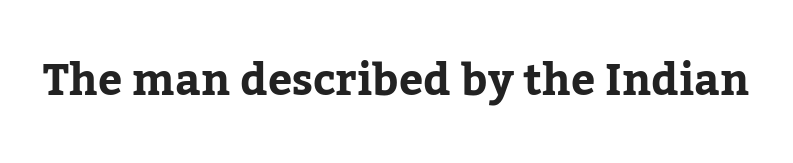
The gaps between neighbouring characters are ordinary and unremarkable. Check where the strokes stop: tiny serifs finish them off. Quick note: not italic, upright. Note the varied advance widths — an 'i' is clearly narrower than an 'm'.
